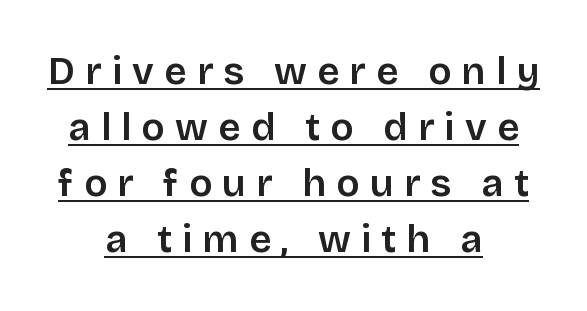
Spacing verdict: proportional, widths tailored to each character. Typeset on center — no edge is straight. The typesetter has applied underlining to the passage shown. Notice how descenders clear the ascenders below comfortably — that's standard leading. The glyphs have the mass of a demibold cut, below bold.
